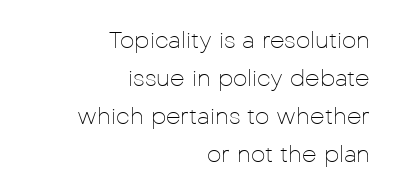
The image shows 23 px text type, upright; set right-aligned, normal line spacing (1.65x), normal letter spacing, not underlined.
